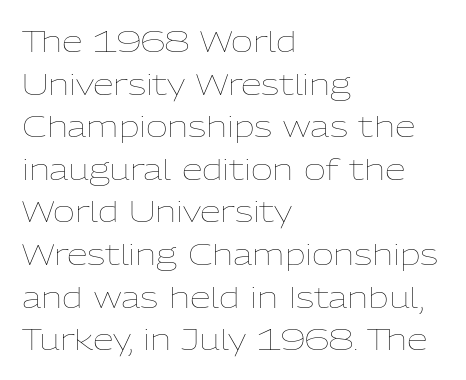
Q: Is the text bold? A: No.
Q: Is the text italic (slanted)? A: No, it is upright.
Q: Is the text underlined? A: No.
Q: How is the paragraph aligned? A: Left-aligned.
Q: Is the spacing between letters normal or unusually wide? A: Normal.
Q: Is the spacing between lines tight, normal or loose? A: Normal.
Q: Width (condensed, normal, or wide)? A: Normal.
Q: Stroke contrast? A: Low.
Q: x-height? A: Medium.
Q: Monospaced? A: No.
